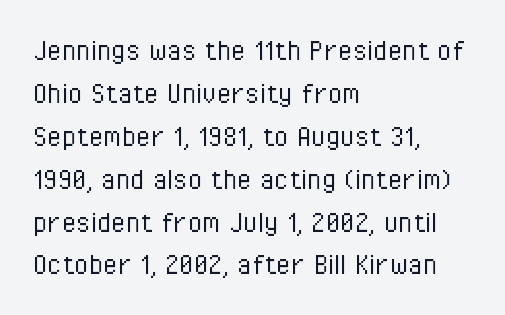
The image shows 33 px light, condensed sans-serif type, upright; set left-aligned, normal line spacing (1.3x), normal letter spacing, not underlined; low stroke contrast and a medium x-height.
